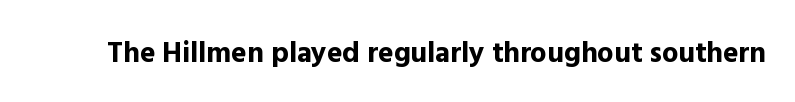
The lettering stays uniformly vertical, giving the passage a roman look. Look at the tracking — it's just the regular setting, nothing added. This is heavy type, rendered in bold. Looks like regular typesetting: each glyph gets only the width it needs. Just letters on the line, the space beneath them empty.
